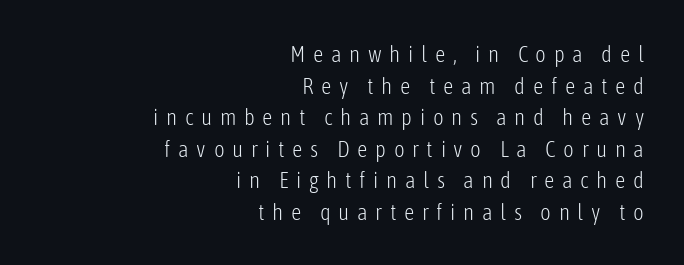
The typeface has the unassuming heft of standard copy or less. Glyph-to-glyph distance is far greater than everyday printed text. Each row of text sits above clean, open space. The setting favours the right margin, as signatures and pull-quotes sometimes do. The passage shown stacks its lines at a standard gap.
